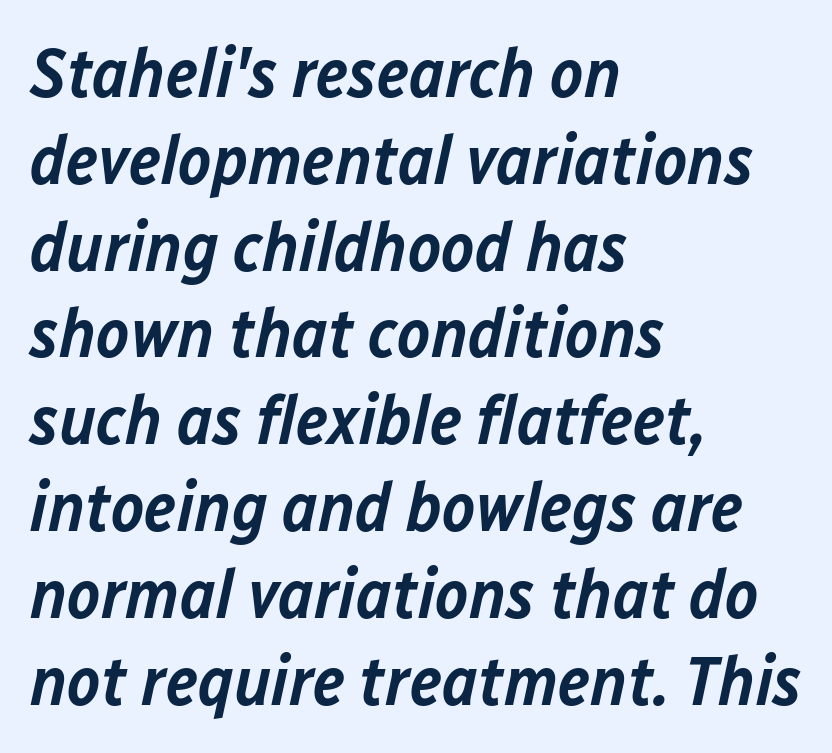
Q: Is the text bold? A: Semi-bold.
Q: Is the text italic (slanted)? A: Yes, it leans right by about 12 degrees.
Q: Is the text underlined? A: No.
Q: How is the paragraph aligned? A: Left-aligned.
Q: Is the spacing between letters normal or unusually wide? A: Normal.
Q: Width (condensed, normal, or wide)? A: Normal.
Q: Stroke contrast? A: Low.
Q: x-height? A: Medium.
Q: Monospaced? A: No.
